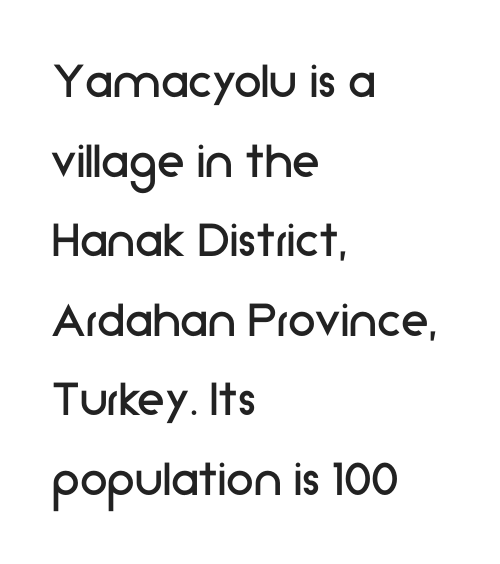
This rendering leaves character spacing at its baseline value. One glance says typical: line gaps are just what's usual. The font sits on the lighter half of the weight spectrum, regular included. The passage shown is typed in a proportional face where columns would drift. The lettering stays uniformly vertical, giving the passage a roman look.
